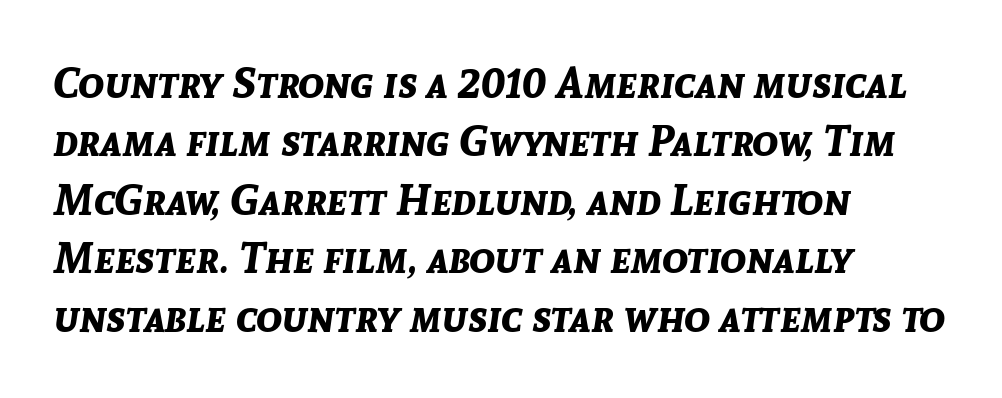
On the weight axis this lands at bold, roughly 700. Do the characters align in a grid? No, the font is proportional. The axis of the letterforms is tilted away from vertical. The typesetter chose a ragged-right arrangement here. Lines of text with bare space underneath.
